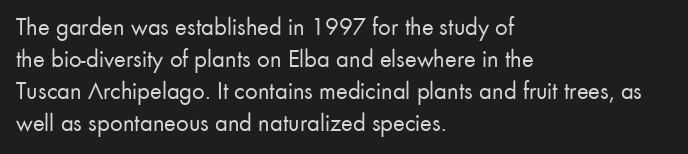
Q: Is the text bold? A: No.
Q: Is the text italic (slanted)? A: No, it is upright.
Q: Is the text underlined? A: No.
Q: How is the paragraph aligned? A: Left-aligned.
Q: Is the spacing between letters normal or unusually wide? A: Normal.
Q: Is the spacing between lines tight, normal or loose? A: Normal.
